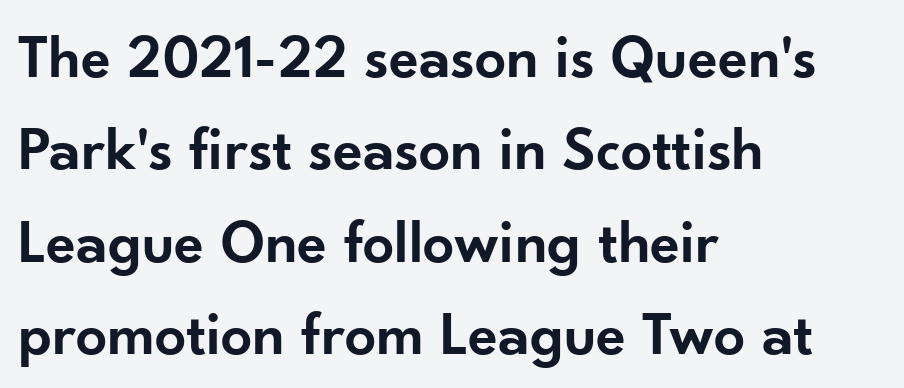
This sample has the flowing, uneven cadence of proportional lettering. Letterform terminals end flat and unadorned throughout the passage. The leading is moderate, giving the passage an even texture. One-word summary of the alignment: left. The words here are not underlined.
